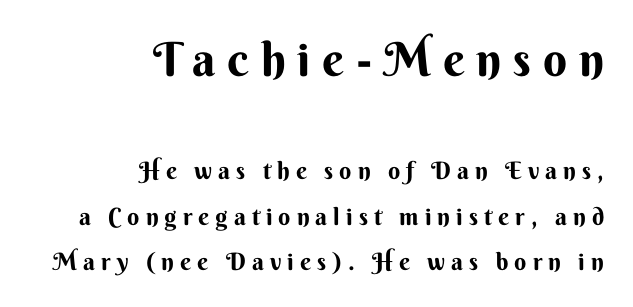
{"serif": "no", "italic": "no", "bold": "yes", "weight": "bold", "width": "normal", "stroke_contrast": "medium", "x_height": "small", "monospaced": "no", "underline": "no", "align": "right", "line_spacing_ratio": 1.89, "letter_spacing": "wide", "letter_spacing_em": 0.25, "larger_block": "first", "size_ratio": 1.96, "glyph_px": 47}
